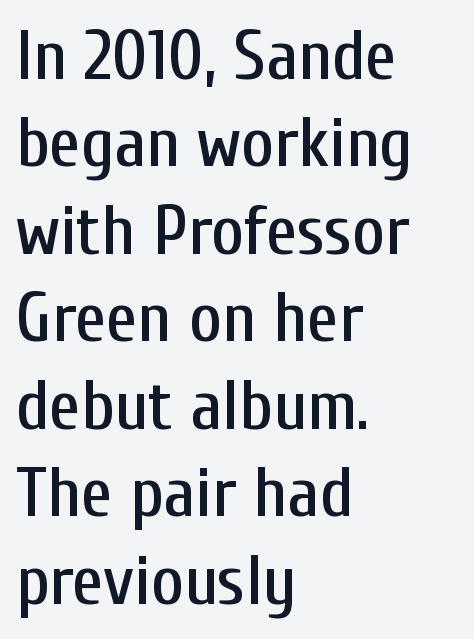
Q: Is the text italic (slanted)? A: No, it is upright.
Q: Is the typeface a serif or a sans-serif typeface? A: Sans-serif.
Q: Is the text underlined? A: No.
Q: How is the paragraph aligned? A: Left-aligned.
Q: Is the spacing between letters normal or unusually wide? A: Normal.
Q: Is the spacing between lines tight, normal or loose? A: Normal.
Q: Width (condensed, normal, or wide)? A: Condensed.
Q: Stroke contrast? A: Low.
Q: x-height? A: Medium.
Q: Monospaced? A: No.
